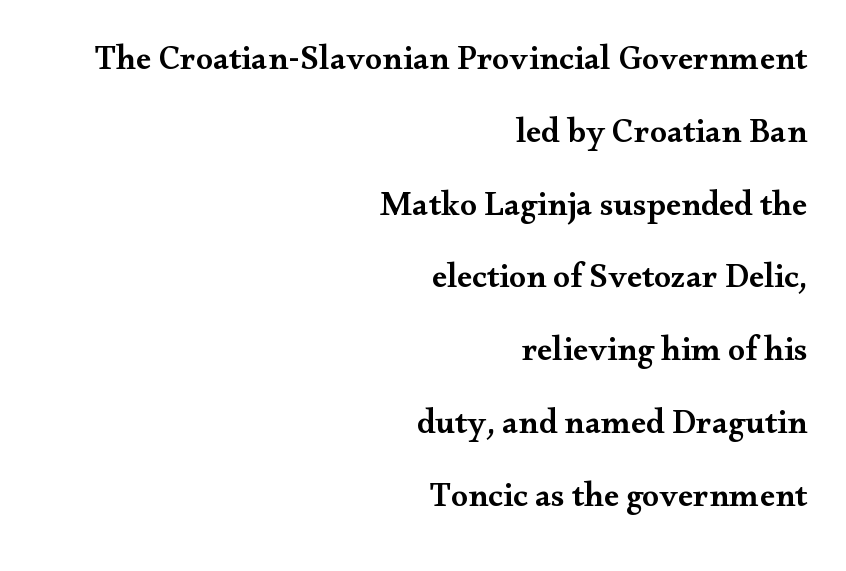
In CSS terms this would be text-align: right. The lines are spread far apart with generous leading. The typesetting leans somewhat heavy: a semibold. The words here are not underlined. The passage shown is typed in a proportional face where columns would drift. Short note: letters normally spaced.
